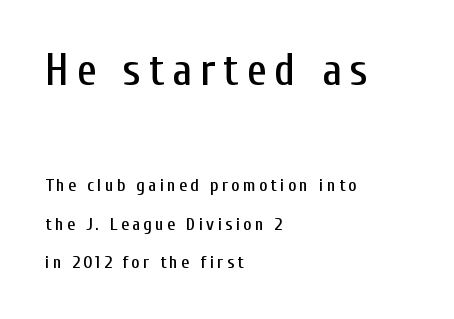
Q: Is the text italic (slanted)? A: No, it is upright.
Q: Is the typeface a serif or a sans-serif typeface? A: Sans-serif.
Q: Is the text underlined? A: No.
Q: How is the paragraph aligned? A: Left-aligned.
Q: Is the spacing between lines tight, normal or loose? A: Loose.
Q: Which block of text is set in a larger size, the first (top) or the second (bottom)? A: The first (top) one.
Q: Width (condensed, normal, or wide)? A: Condensed.
Q: Stroke contrast? A: Low.
Q: x-height? A: Medium.
Q: Monospaced? A: No.
